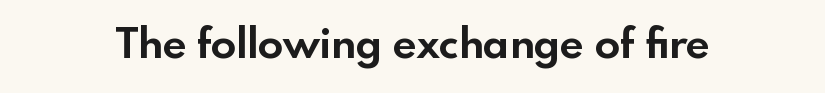
The image shows 42 px bold sans-serif type, upright; set normal letter spacing, not underlined; a small x-height.
